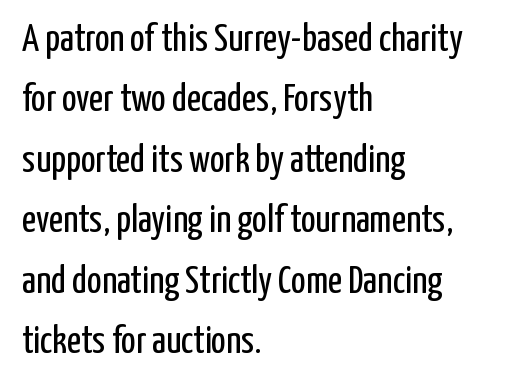
{"serif": "no", "italic": "no", "bold": "no", "weight": "regular", "width": "condensed", "stroke_contrast": "low", "x_height": "medium", "monospaced": "no", "underline": "no", "align": "left", "line_spacing": "normal", "line_spacing_ratio": 1.55, "letter_spacing": "normal", "letter_spacing_em": 0.0, "glyph_px": 39}
